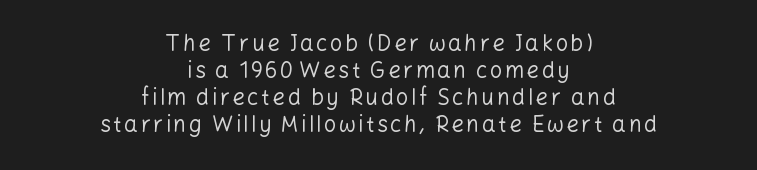
{"italic": "no", "bold": "no", "underline": "no", "align": "center", "line_spacing_ratio": 1.22, "glyph_px": 22}
